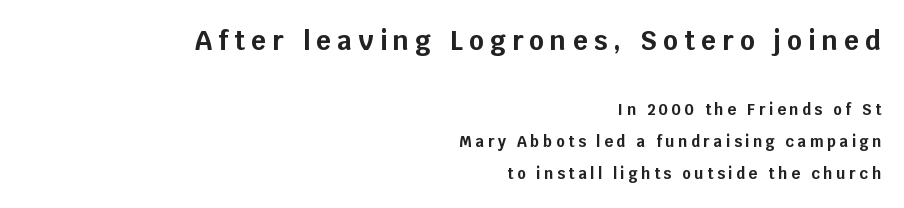
Q: Is the text bold? A: Yes.
Q: Is the text italic (slanted)? A: No, it is upright.
Q: Is the text underlined? A: No.
Q: How is the paragraph aligned? A: Right-aligned.
Q: Is the spacing between letters normal or unusually wide? A: Unusually wide.
Q: Is the spacing between lines tight, normal or loose? A: Loose.
Q: Which block of text is set in a larger size, the first (top) or the second (bottom)? A: The first (top) one.
